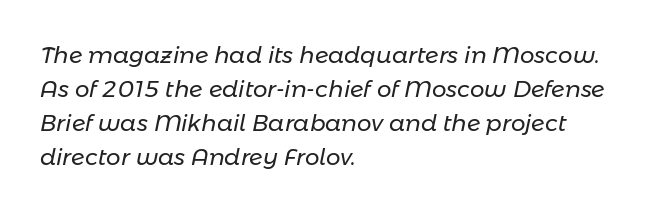
The image shows 23 px text type, italic (leaning right); set left-aligned, normal line spacing (1.48x), normal letter spacing, not underlined.
